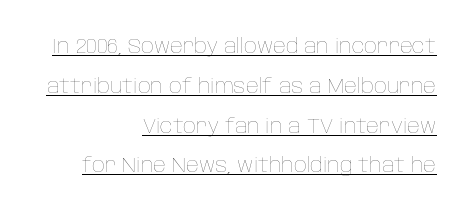
{"italic": "no", "bold": "no", "underline": "yes", "align": "right", "line_spacing": "loose", "line_spacing_ratio": 1.99, "letter_spacing": "normal", "letter_spacing_em": 0.0, "glyph_px": 20}
